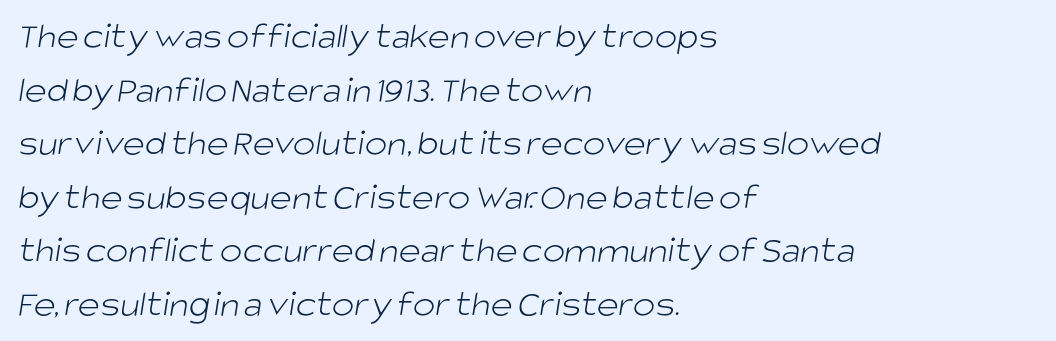
Q: Is the text bold? A: No.
Q: Is the typeface a serif or a sans-serif typeface? A: Sans-serif.
Q: Is the text underlined? A: No.
Q: How is the paragraph aligned? A: Left-aligned.
Q: Is the spacing between letters normal or unusually wide? A: Normal.
Q: Is the spacing between lines tight, normal or loose? A: Normal.
Q: Width (condensed, normal, or wide)? A: Normal.
Q: Stroke contrast? A: Low.
Q: x-height? A: Large.
Q: Monospaced? A: No.
